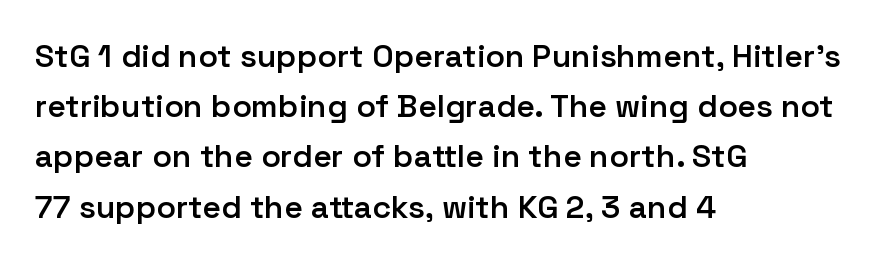
Q: Is the text bold? A: Semi-bold.
Q: Is the text italic (slanted)? A: No, it is upright.
Q: Is the typeface a serif or a sans-serif typeface? A: Sans-serif.
Q: Is the text underlined? A: No.
Q: How is the paragraph aligned? A: Left-aligned.
Q: Is the spacing between letters normal or unusually wide? A: Normal.
Q: Is the spacing between lines tight, normal or loose? A: Normal.
Q: Width (condensed, normal, or wide)? A: Normal.
Q: Stroke contrast? A: Low.
Q: x-height? A: Medium.
Q: Monospaced? A: No.
